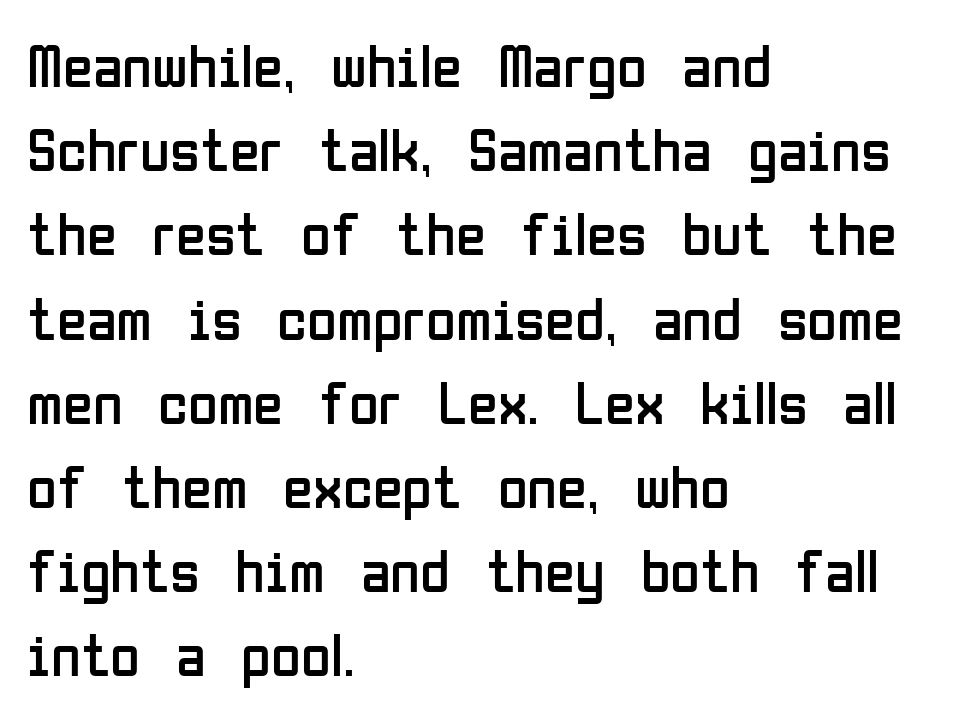
{"serif": "no", "italic": "no", "bold": "no", "weight": "regular", "width": "condensed", "stroke_contrast": "low", "x_height": "medium", "monospaced": "no", "underline": "no", "align": "left", "line_spacing": "normal", "line_spacing_ratio": 1.38, "letter_spacing": "normal", "letter_spacing_em": 0.0, "glyph_px": 61}
